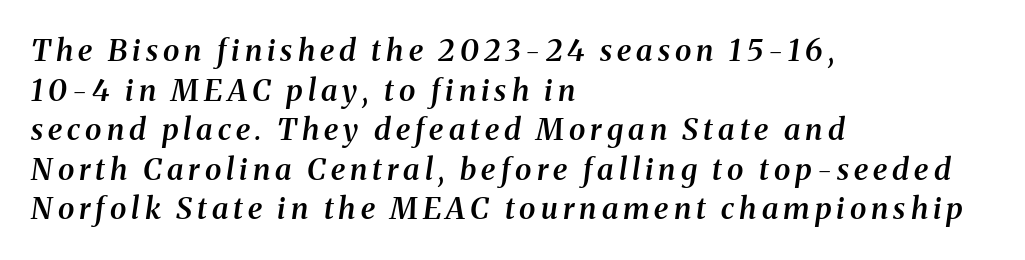
When letters slant like this, we call the style italic. The face used here is proportionally spaced, like ordinary book or web type. The string is rendered with underlining switched off. Is there much room between lines? A standard amount, neither cramped nor airy. Compared with an ordinary text face, these strokes are moderately heavier — a semibold.
